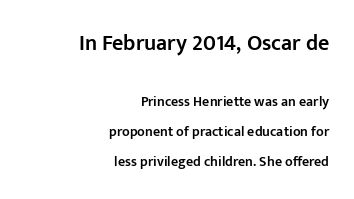
Q: Is the text bold? A: Semi-bold.
Q: Is the text italic (slanted)? A: No, it is upright.
Q: Is the text underlined? A: No.
Q: How is the paragraph aligned? A: Right-aligned.
Q: Is the spacing between letters normal or unusually wide? A: Normal.
Q: Is the spacing between lines tight, normal or loose? A: Loose.
Q: Which block of text is set in a larger size, the first (top) or the second (bottom)? A: The first (top) one.
